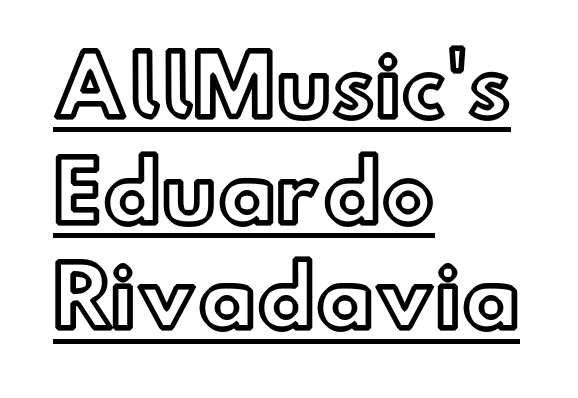
The rendering uses the underline text-decoration. Look at the tracking — it's just the regular setting, nothing added. Looks like regular typesetting: each glyph gets only the width it needs. These lines are set flush left with a ragged right edge. Ascenders rise straight up at ninety degrees.
